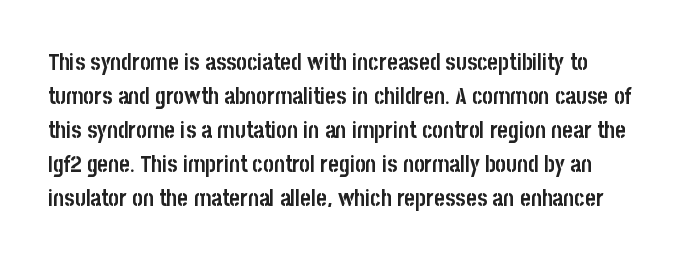
Q: Is the text bold? A: Yes.
Q: Is the text italic (slanted)? A: No, it is upright.
Q: Is the text underlined? A: No.
Q: Is the spacing between letters normal or unusually wide? A: Normal.
Q: Is the spacing between lines tight, normal or loose? A: Normal.
